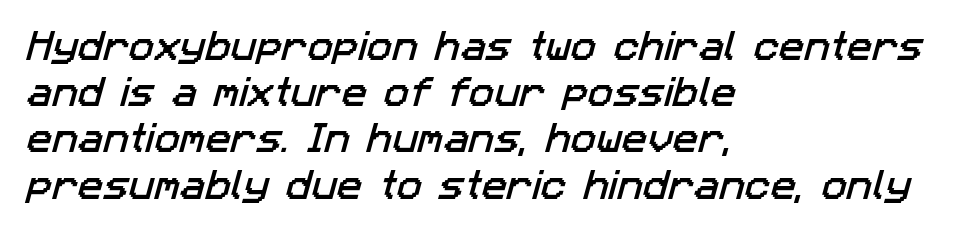
The image shows 34 px sans-serif type; set left-aligned, normal line spacing (1.36x), normal letter spacing, not underlined; low stroke contrast and a medium x-height.
